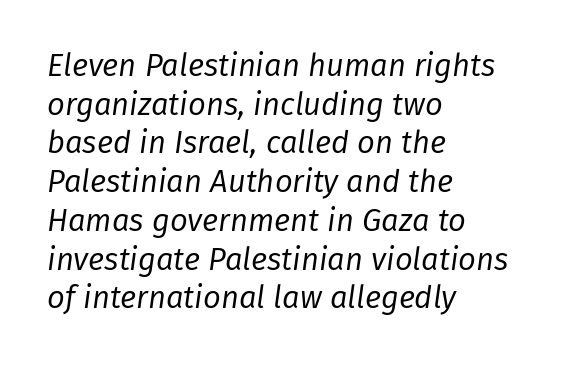
Q: Is the text bold? A: No.
Q: Is the text italic (slanted)? A: Yes, it leans right by about 8 degrees.
Q: Is the text underlined? A: No.
Q: How is the paragraph aligned? A: Left-aligned.
Q: Is the spacing between letters normal or unusually wide? A: Normal.
Q: Is the spacing between lines tight, normal or loose? A: Normal.
Q: Width (condensed, normal, or wide)? A: Normal.
Q: Stroke contrast? A: Low.
Q: x-height? A: Medium.
Q: Monospaced? A: No.
